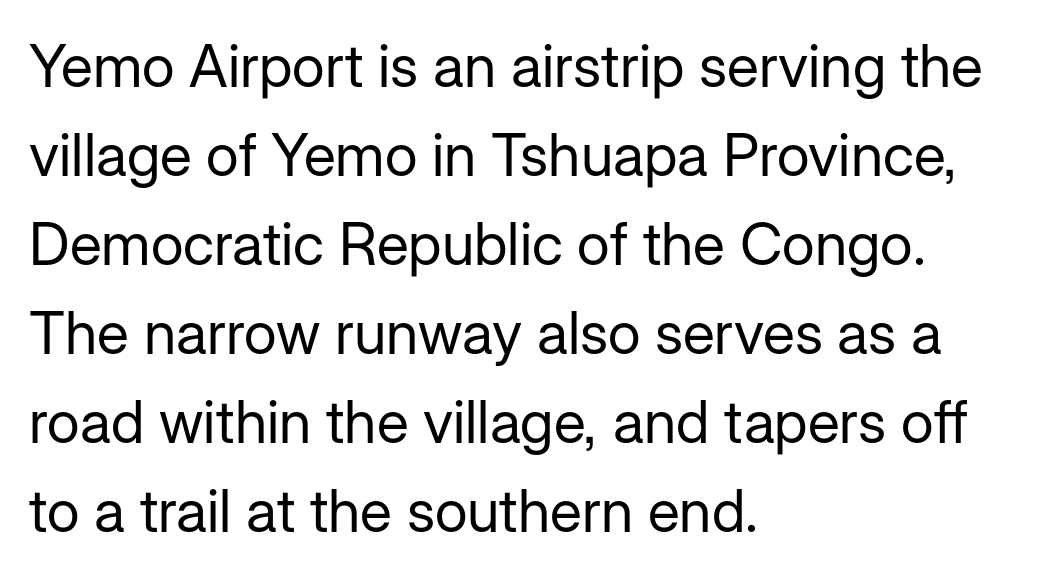
Q: Is the text bold? A: No.
Q: Is the text italic (slanted)? A: No, it is upright.
Q: Is the typeface a serif or a sans-serif typeface? A: Sans-serif.
Q: Is the text underlined? A: No.
Q: How is the paragraph aligned? A: Left-aligned.
Q: Is the spacing between letters normal or unusually wide? A: Normal.
Q: Is the spacing between lines tight, normal or loose? A: Normal.
Q: Width (condensed, normal, or wide)? A: Normal.
Q: Stroke contrast? A: Low.
Q: x-height? A: Medium.
Q: Monospaced? A: No.
